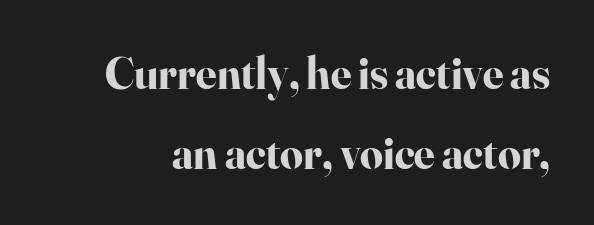
Q: Is the text bold? A: Yes.
Q: Is the text italic (slanted)? A: No, it is upright.
Q: Is the typeface a serif or a sans-serif typeface? A: Serif.
Q: Is the text underlined? A: No.
Q: Is the spacing between letters normal or unusually wide? A: Normal.
Q: Width (condensed, normal, or wide)? A: Normal.
Q: Stroke contrast? A: High.
Q: x-height? A: Small.
Q: Monospaced? A: No.
